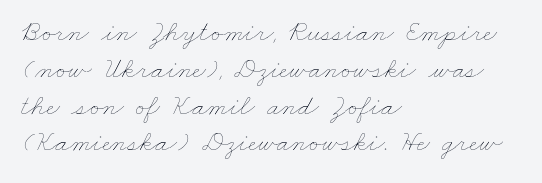
{"bold": "no", "weight": "thin", "width": "wide", "stroke_contrast": "low", "x_height": "small", "monospaced": "no", "underline": "no", "align": "left", "line_spacing": "normal", "line_spacing_ratio": 1.27, "letter_spacing": "normal", "letter_spacing_em": 0.0, "glyph_px": 29}
